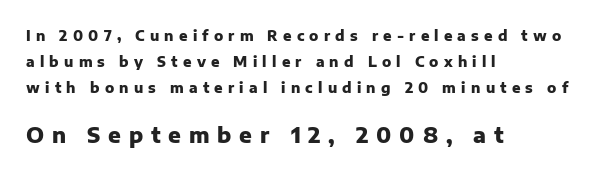
The image shows 21 px bold type, upright; set left-aligned, line spacing 1.87x, unusually wide letter spacing (+0.37 em), not underlined; the second (bottom) block is 1.5x larger.
